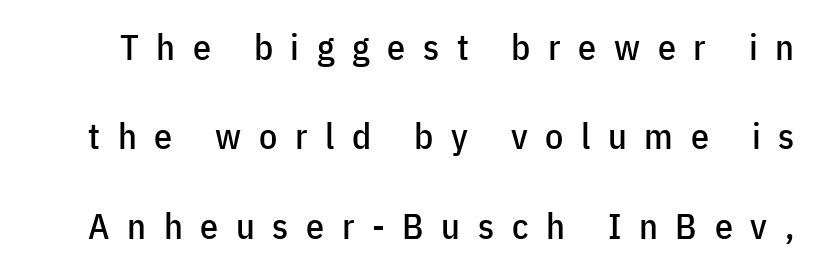
The image shows 36 px condensed sans-serif type, upright; set loose line spacing (2.48x), unusually wide letter spacing (+0.49 em), not underlined; low stroke contrast and a medium x-height.
